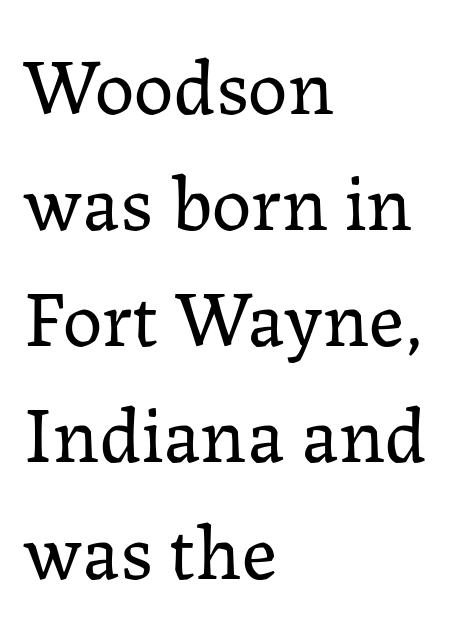
Q: Is the text bold? A: No.
Q: Is the text italic (slanted)? A: No, it is upright.
Q: Is the typeface a serif or a sans-serif typeface? A: Serif.
Q: Is the text underlined? A: No.
Q: How is the paragraph aligned? A: Left-aligned.
Q: Is the spacing between letters normal or unusually wide? A: Normal.
Q: Is the spacing between lines tight, normal or loose? A: Normal.
Q: Width (condensed, normal, or wide)? A: Normal.
Q: Stroke contrast? A: Low.
Q: x-height? A: Medium.
Q: Monospaced? A: No.
